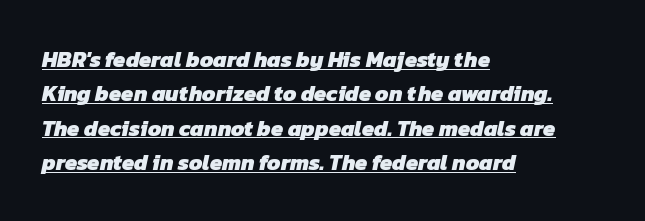
{"bold": "yes", "underline": "yes", "align": "left", "line_spacing": "normal", "line_spacing_ratio": 1.56, "letter_spacing": "normal", "letter_spacing_em": 0.0, "glyph_px": 22}
